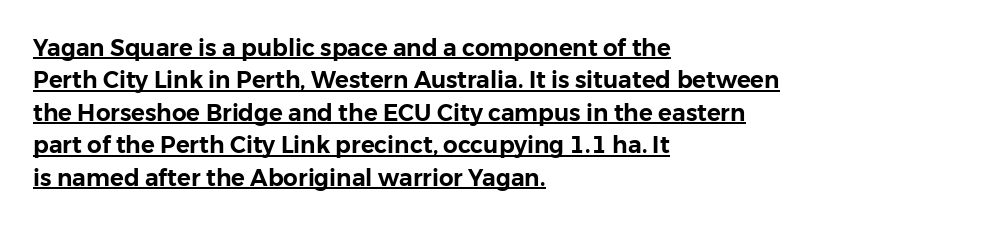
Q: Is the text italic (slanted)? A: No, it is upright.
Q: Is the text underlined? A: Yes.
Q: How is the paragraph aligned? A: Left-aligned.
Q: Is the spacing between letters normal or unusually wide? A: Normal.
Q: Is the spacing between lines tight, normal or loose? A: Normal.
